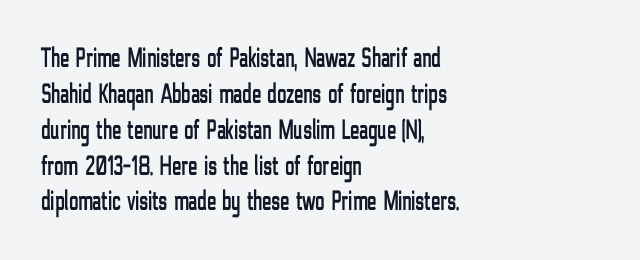
Q: Is the text italic (slanted)? A: No, it is upright.
Q: Is the typeface a serif or a sans-serif typeface? A: Sans-serif.
Q: Is the text underlined? A: No.
Q: How is the paragraph aligned? A: Left-aligned.
Q: Is the spacing between letters normal or unusually wide? A: Normal.
Q: Is the spacing between lines tight, normal or loose? A: Normal.
Q: Width (condensed, normal, or wide)? A: Condensed.
Q: Stroke contrast? A: Low.
Q: x-height? A: Medium.
Q: Monospaced? A: No.
